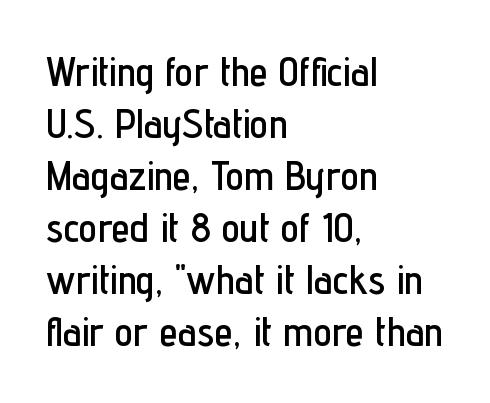
The image shows 41 px condensed sans-serif type, upright; set left-aligned, normal line spacing (1.27x), normal letter spacing, not underlined; low stroke contrast and a medium x-height.
